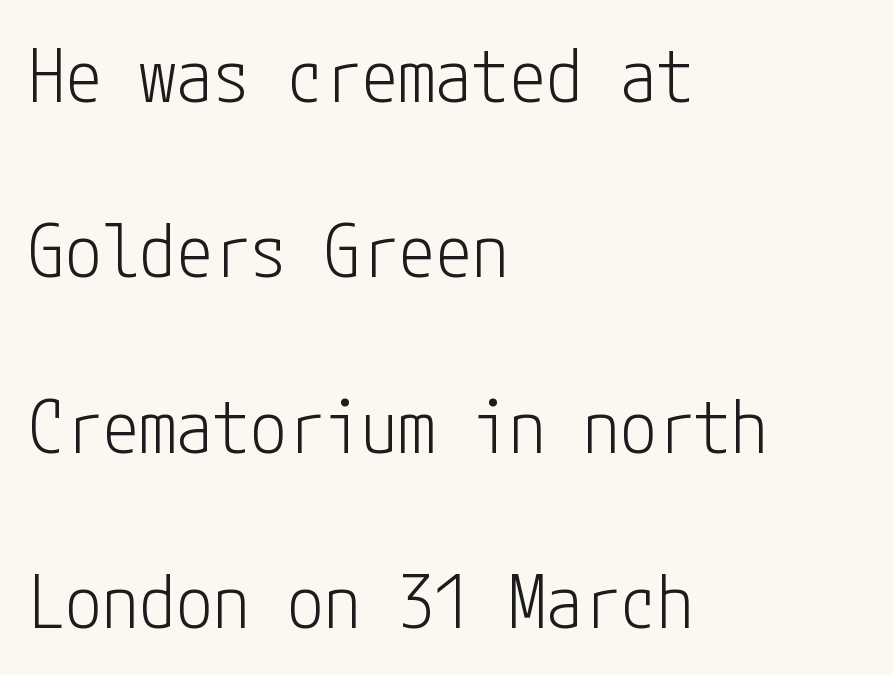
{"serif": "no", "italic": "no", "bold": "no", "weight": "light", "width": "condensed", "stroke_contrast": "low", "x_height": "medium", "underline": "no", "align": "left", "line_spacing": "loose", "line_spacing_ratio": 2.37, "letter_spacing": "normal", "letter_spacing_em": 0.0, "glyph_px": 74}
